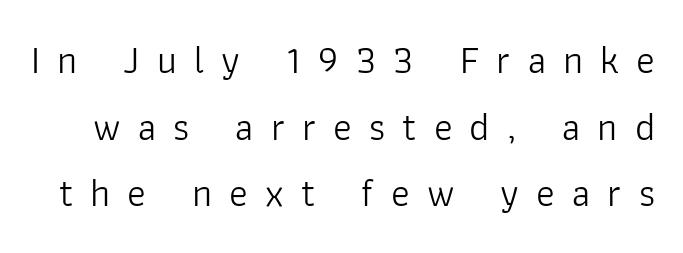
Q: Is the text bold? A: No.
Q: Is the text italic (slanted)? A: No, it is upright.
Q: Is the typeface a serif or a sans-serif typeface? A: Sans-serif.
Q: Is the text underlined? A: No.
Q: Is the spacing between letters normal or unusually wide? A: Unusually wide.
Q: Width (condensed, normal, or wide)? A: Normal.
Q: Stroke contrast? A: Low.
Q: x-height? A: Medium.
Q: Monospaced? A: No.
